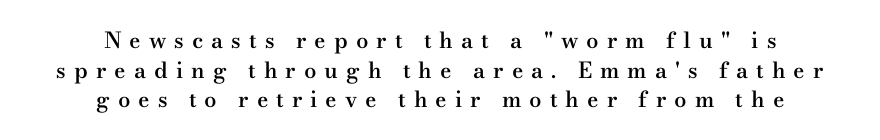
Q: Is the text bold? A: Semi-bold.
Q: Is the text italic (slanted)? A: No, it is upright.
Q: Is the text underlined? A: No.
Q: How is the paragraph aligned? A: Centered.
Q: Is the spacing between letters normal or unusually wide? A: Unusually wide.
Q: Is the spacing between lines tight, normal or loose? A: Normal.
